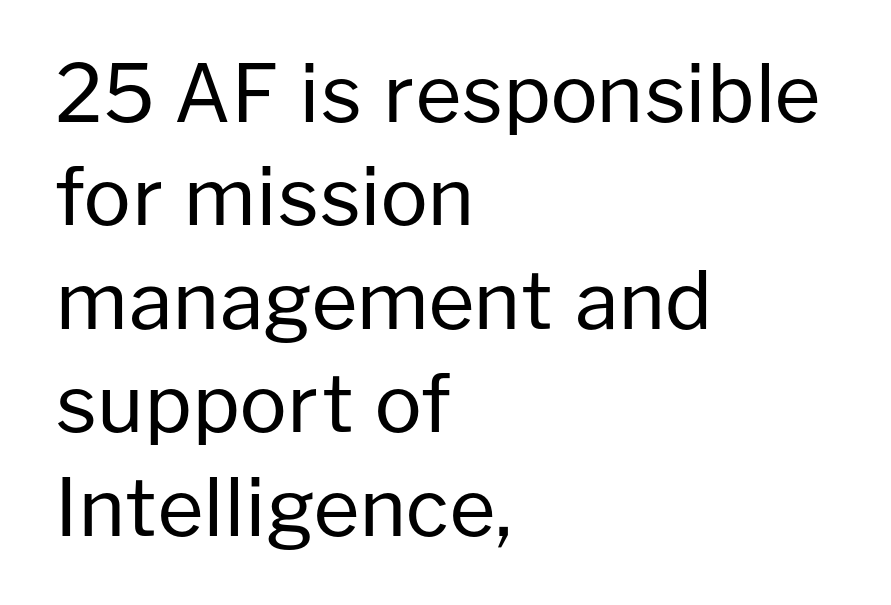
No extra tracking has been applied to these lines. Is there any slant? The stems are plumb. This rendering features lettering with no underline. Horizontal alignment here is leftward, the default for most running prose. What kind of face is this? One without serifs — a sans. The typeface has the unassuming heft of standard copy or less.
